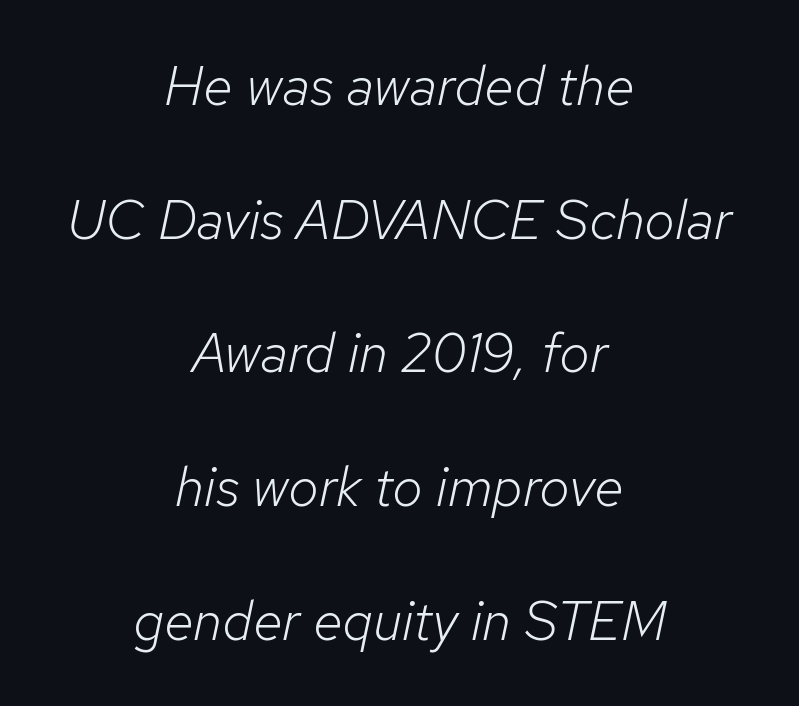
{"italic": "yes", "lean": "right", "slant_degrees": 12, "bold": "no", "weight": "light", "width": "normal", "stroke_contrast": "low", "x_height": "medium", "monospaced": "no", "underline": "no", "align": "center", "line_spacing": "loose", "line_spacing_ratio": 2.43, "letter_spacing": "normal", "letter_spacing_em": 0.0, "glyph_px": 55}
